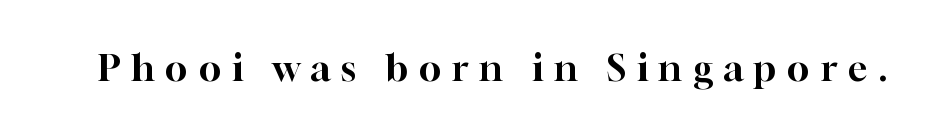
The image shows 37 px serif type, upright; set unusually wide letter spacing (+0.29 em), not underlined; high stroke contrast and a medium x-height.
